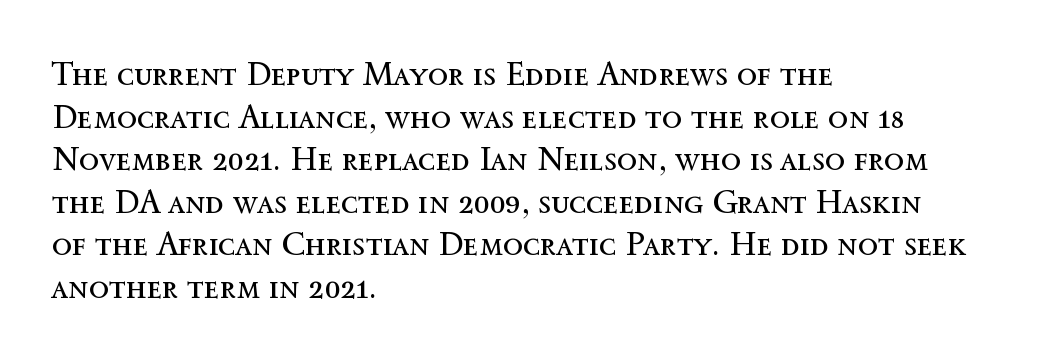
The image shows 33 px regular-weight type, upright; set left-aligned, normal line spacing (1.29x), normal letter spacing, not underlined; a medium x-height.
